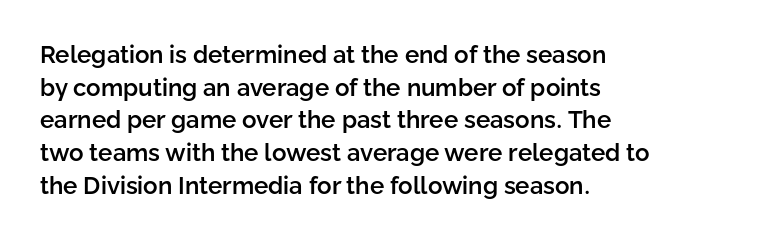
Q: Is the text bold? A: Semi-bold.
Q: Is the text italic (slanted)? A: No, it is upright.
Q: Is the text underlined? A: No.
Q: How is the paragraph aligned? A: Left-aligned.
Q: Is the spacing between letters normal or unusually wide? A: Normal.
Q: Is the spacing between lines tight, normal or loose? A: Normal.
